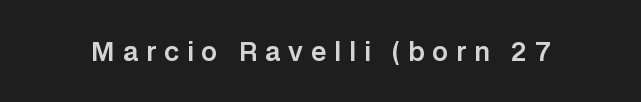
{"italic": "no", "underline": "no", "letter_spacing": "wide", "letter_spacing_em": 0.32, "glyph_px": 25}
